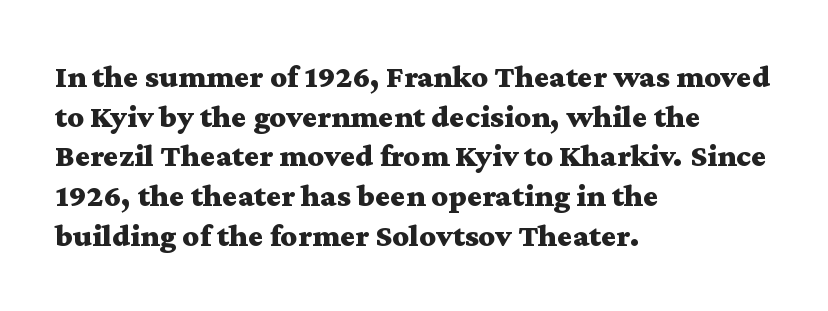
Q: Is the text bold? A: Yes.
Q: Is the text italic (slanted)? A: No, it is upright.
Q: Is the typeface a serif or a sans-serif typeface? A: Serif.
Q: Is the text underlined? A: No.
Q: How is the paragraph aligned? A: Left-aligned.
Q: Is the spacing between letters normal or unusually wide? A: Normal.
Q: Width (condensed, normal, or wide)? A: Wide.
Q: Stroke contrast? A: Medium.
Q: x-height? A: Medium.
Q: Monospaced? A: No.
